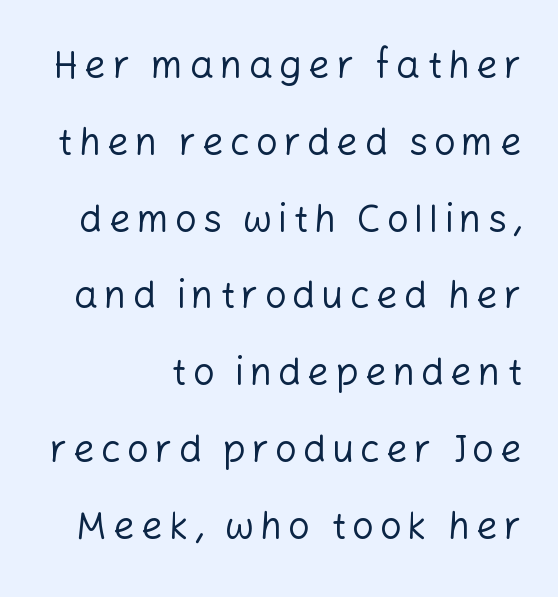
No letter is thick-stroked: the sample isn't bold. The designer dialed line spacing up above the default. Nothing sits at the stroke ends, so this counts as sans-serif. The font's upright variant was chosen for this text. Is this a fixed-width face? No — the glyphs have proportional, varying widths. Plain, unruled lines of type.
